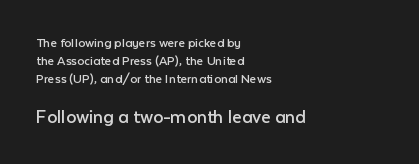
{"italic": "no", "bold": "no", "underline": "no", "align": "left", "line_spacing": "normal", "line_spacing_ratio": 1.3, "letter_spacing": "normal", "letter_spacing_em": 0.0, "larger_block": "second", "size_ratio": 1.43, "glyph_px": 20}
